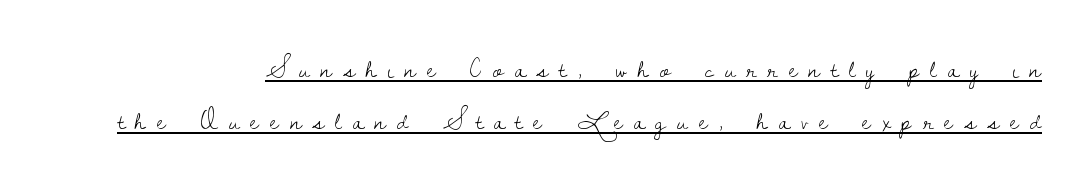
{"serif": "yes", "bold": "no", "weight": "light", "width": "normal", "stroke_contrast": "low", "x_height": "small", "monospaced": "no", "underline": "yes", "line_spacing_ratio": 1.84, "letter_spacing": "wide", "letter_spacing_em": 0.39, "glyph_px": 28}
